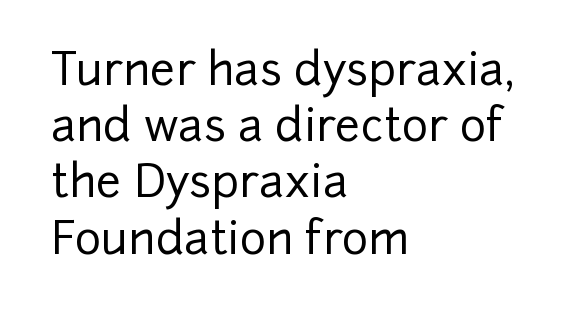
The image shows 45 px sans-serif type, upright; set left-aligned, normal line spacing (1.25x), normal letter spacing, not underlined; low stroke contrast and a medium x-height.
